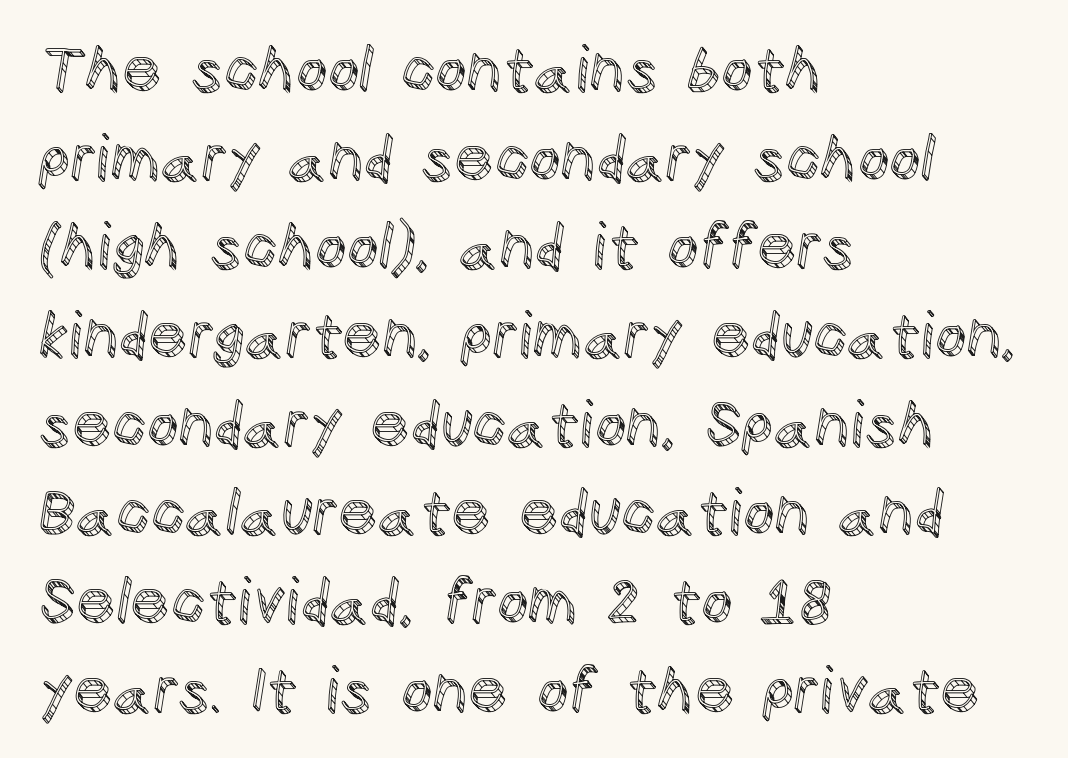
Does the copy run flush right? No — it runs flush left. The foot of each line stays bare and open. The rendering keeps characters at their native spacing. Leading: standard. Character widths vary here, with narrow letters taking less room than wide ones.
